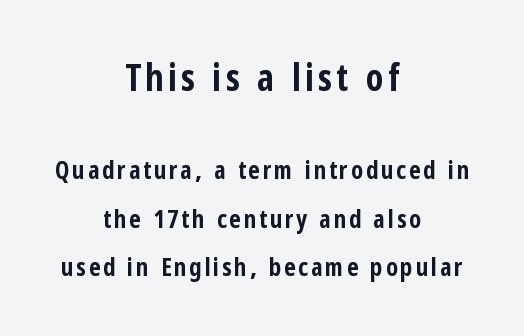
{"serif": "no", "italic": "no", "bold": "yes", "weight": "bold", "width": "condensed", "stroke_contrast": "low", "x_height": "medium", "monospaced": "no", "underline": "no", "align": "center", "line_spacing": "loose", "line_spacing_ratio": 1.94, "larger_block": "first", "size_ratio": 1.48, "glyph_px": 37}
